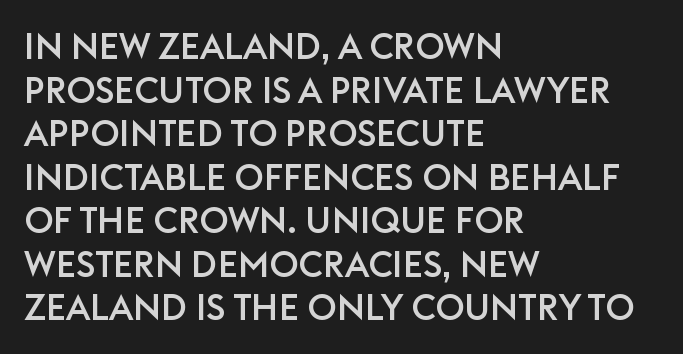
Letter spacing: default. The rendering shows plain stroke endings on the letterforms — a sans-serif design. Character widths vary here, with narrow letters taking less room than wide ones. The strip under each line holds only bare page. One-word summary of the alignment: left.
